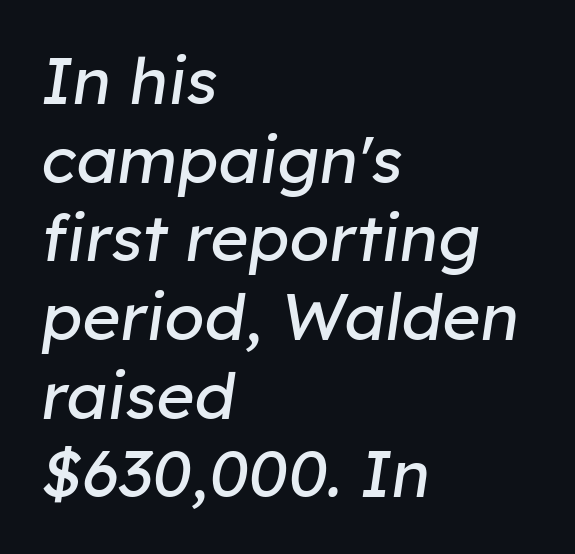
Descender tails drop into unmarked territory. The setting favours the left margin, as ordinary paragraphs usually do. You can tell it's italic because the verticals aren't actually vertical. The type is set solid horizontally, with unmodified tracking. Do the characters align in a grid? No, the font is proportional. Is the type heavy? It reads as light-to-regular instead.
